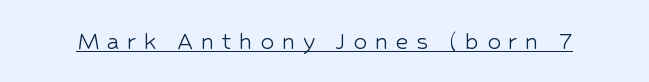
Q: Is the text bold? A: No.
Q: Is the text italic (slanted)? A: No, it is upright.
Q: Is the typeface a serif or a sans-serif typeface? A: Sans-serif.
Q: Is the text underlined? A: Yes.
Q: Is the spacing between letters normal or unusually wide? A: Unusually wide.
Q: Width (condensed, normal, or wide)? A: Normal.
Q: Stroke contrast? A: Low.
Q: x-height? A: Medium.
Q: Monospaced? A: No.
